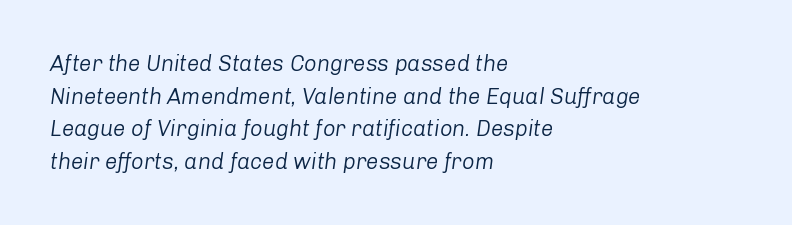
Leading: standard. Weight: not bold — regular or lighter. Look at the tracking — it's just the regular setting, nothing added. Rule under the text: the space is simply empty. Alignment: flush left.
